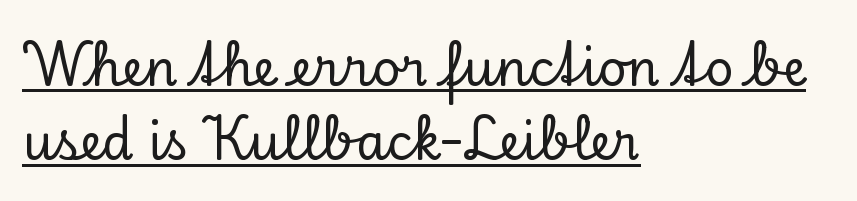
The image shows 49 px text type, upright; set left-aligned, normal line spacing (1.52x), normal letter spacing, underlined; low stroke contrast and a small x-height.
